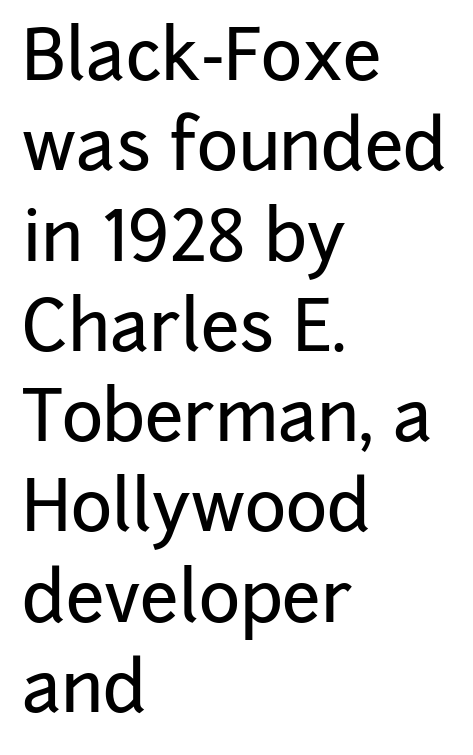
{"serif": "no", "italic": "no", "width": "normal", "stroke_contrast": "low", "x_height": "medium", "monospaced": "no", "underline": "no", "align": "left", "line_spacing": "normal", "line_spacing_ratio": 1.29, "letter_spacing": "normal", "letter_spacing_em": 0.0, "glyph_px": 70}
